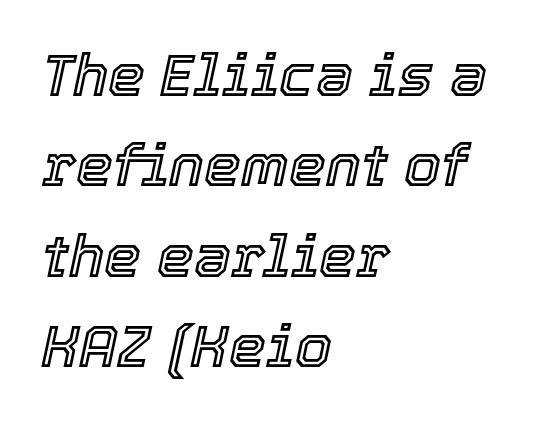
{"italic": "yes", "lean": "right", "slant_degrees": 12, "width": "normal", "x_height": "medium", "monospaced": "no", "underline": "no", "align": "left", "line_spacing": "normal", "line_spacing_ratio": 1.53, "letter_spacing": "normal", "letter_spacing_em": 0.0, "glyph_px": 59}
